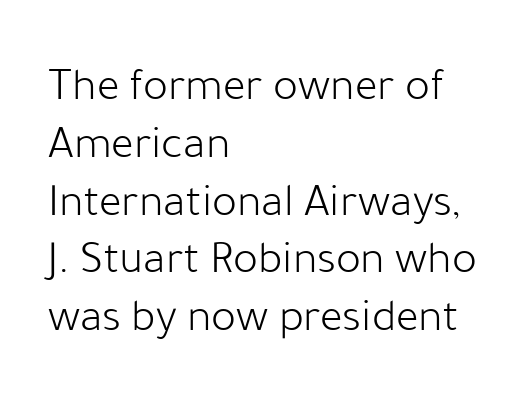
These lines are rendered in a variable-pitch font. Nothing sits at the stroke ends, so this counts as sans-serif. Letter spacing: default. Caption: multi-line text, flush left, ragged right. No heavy texture on the line: the type isn't bold. The specimen reads as upright at a glance.
